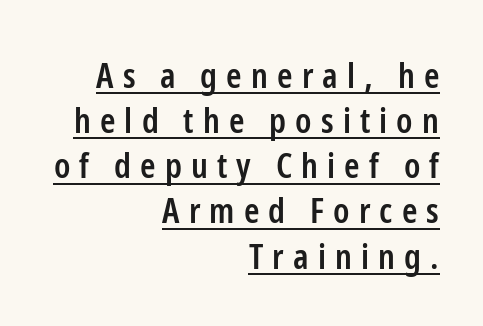
The image shows 35 px semibold, condensed sans-serif type, upright; set right-aligned, normal line spacing (1.29x), unusually wide letter spacing (+0.26 em), underlined; low stroke contrast and a medium x-height.
